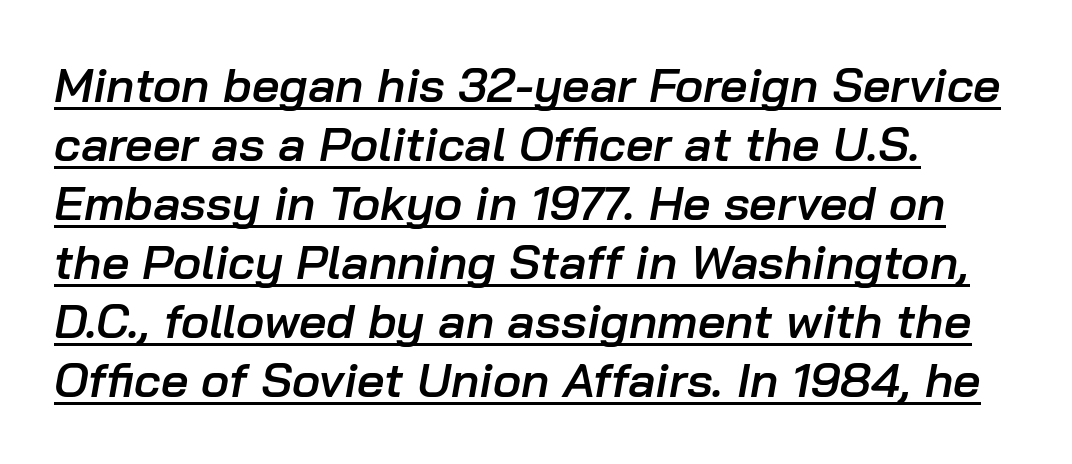
Compared with undecorated copy, this sample adds a rule below the words. Inter-character spacing is left at the font's built-in metrics. Characters are canted at an angle relative to the baseline's perpendicular. Weight: semibold (demi). These lines are rendered in a variable-pitch font.
